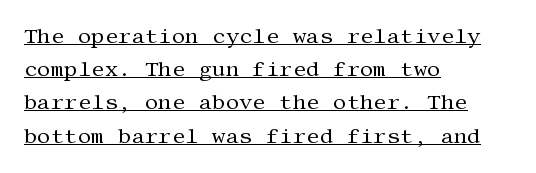
Think standard paragraph weight, or any step lighter than that. The typography opts for an upright posture over an oblique one. The rag falls on the right side of this text block. The face used here appears with an underline applied. Leading: standard. Here the glyphs are tracked normally, forming tight word shapes.
